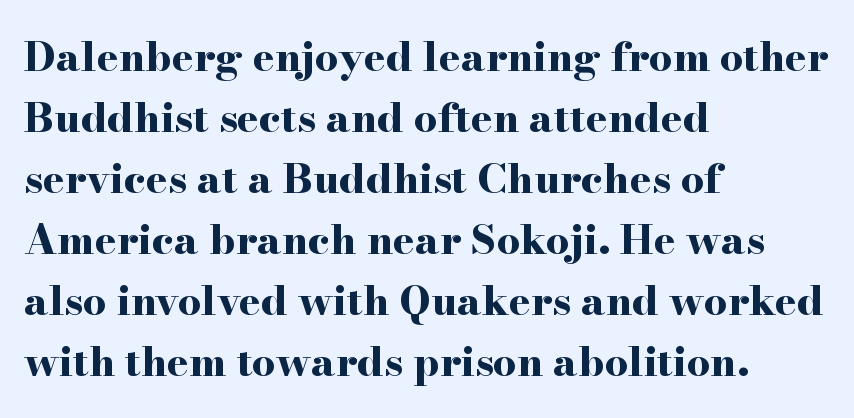
Q: Is the text bold? A: Yes.
Q: Is the text italic (slanted)? A: No, it is upright.
Q: Is the typeface a serif or a sans-serif typeface? A: Serif.
Q: Is the text underlined? A: No.
Q: How is the paragraph aligned? A: Left-aligned.
Q: Is the spacing between letters normal or unusually wide? A: Normal.
Q: Is the spacing between lines tight, normal or loose? A: Normal.
Q: Width (condensed, normal, or wide)? A: Wide.
Q: Stroke contrast? A: High.
Q: x-height? A: Small.
Q: Monospaced? A: No.
